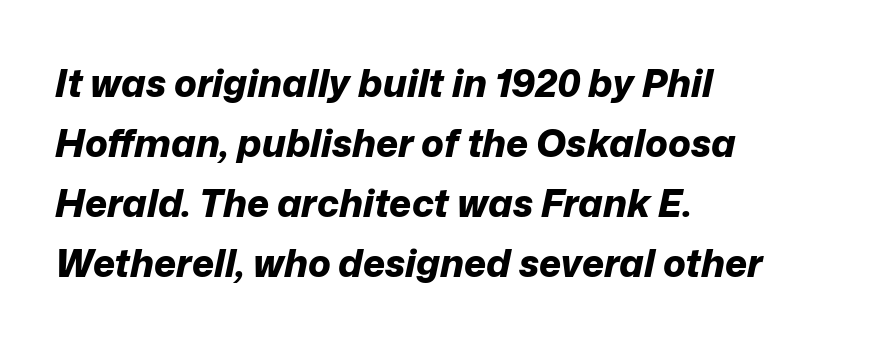
{"italic": "yes", "lean": "right", "slant_degrees": 12, "bold": "yes", "weight": "bold", "width": "normal", "stroke_contrast": "low", "x_height": "medium", "monospaced": "no", "underline": "no", "align": "left", "line_spacing": "normal", "line_spacing_ratio": 1.58, "letter_spacing": "normal", "letter_spacing_em": 0.0, "glyph_px": 38}
